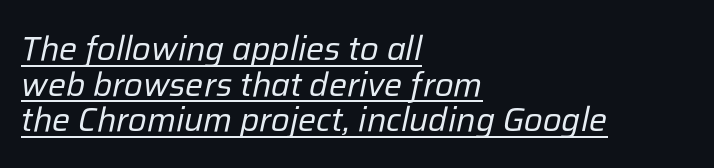
{"italic": "yes", "lean": "right", "slant_degrees": 12, "bold": "no", "weight": "regular", "width": "normal", "stroke_contrast": "low", "x_height": "medium", "monospaced": "no", "underline": "yes", "align": "left", "line_spacing": "tight", "line_spacing_ratio": 1.05, "letter_spacing": "normal", "letter_spacing_em": 0.0, "glyph_px": 34}
